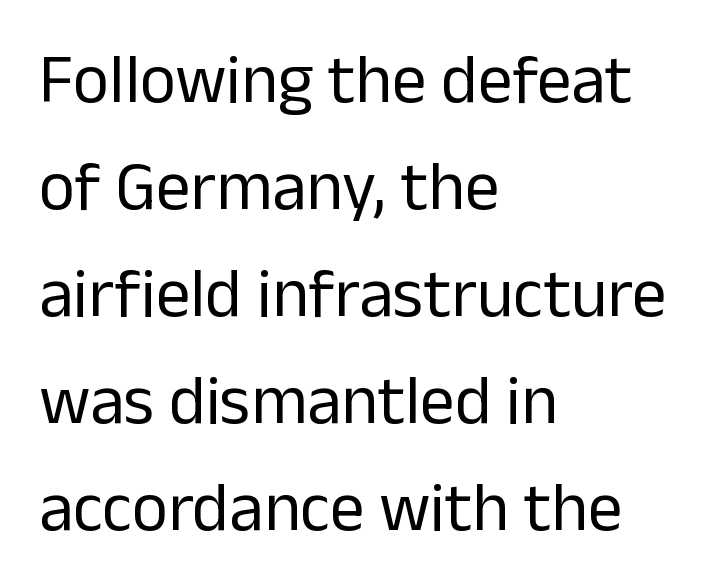
Q: Is the text bold? A: No.
Q: Is the text italic (slanted)? A: No, it is upright.
Q: Is the typeface a serif or a sans-serif typeface? A: Sans-serif.
Q: Is the text underlined? A: No.
Q: How is the paragraph aligned? A: Left-aligned.
Q: Is the spacing between letters normal or unusually wide? A: Normal.
Q: Is the spacing between lines tight, normal or loose? A: Normal.
Q: Width (condensed, normal, or wide)? A: Normal.
Q: Stroke contrast? A: Low.
Q: x-height? A: Medium.
Q: Monospaced? A: No.
